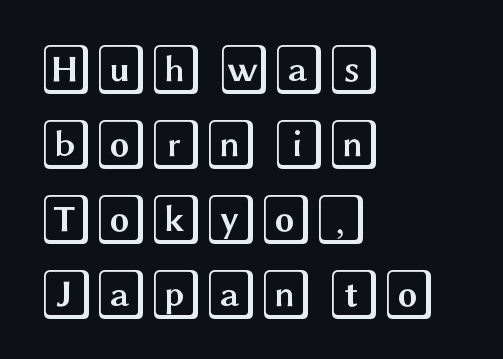
{"italic": "no", "width": "wide", "x_height": "large", "underline": "no", "align": "left", "line_spacing": "normal", "line_spacing_ratio": 1.5, "letter_spacing": "normal", "letter_spacing_em": 0.0, "glyph_px": 50}
